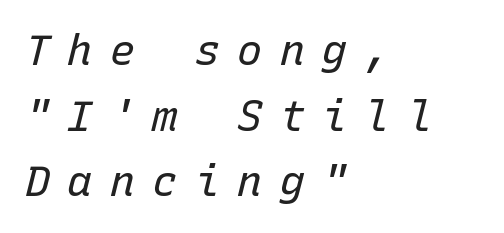
Short note: letters widely spaced. What's the leading like? Ordinary, nothing unusual. Layout note: lines flush left. Think of a typewriter: that constant character pitch is what you see here. A quiet, ordinary-to-light weight characterises the typeface.
